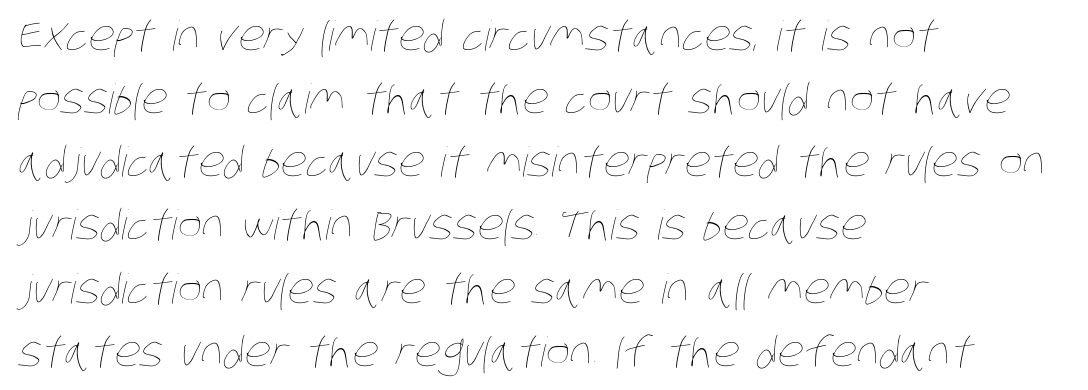
The image shows 41 px thin, condensed type; set left-aligned, normal line spacing (1.54x), normal letter spacing, not underlined; low stroke contrast and a large x-height.
